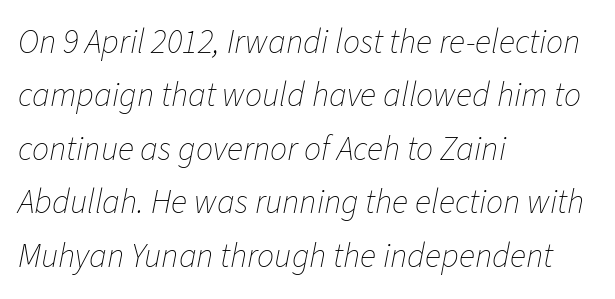
Q: Is the text bold? A: No.
Q: Is the text italic (slanted)? A: Yes, it leans right by about 11 degrees.
Q: Is the text underlined? A: No.
Q: How is the paragraph aligned? A: Left-aligned.
Q: Is the spacing between letters normal or unusually wide? A: Normal.
Q: Is the spacing between lines tight, normal or loose? A: Normal.
Q: Width (condensed, normal, or wide)? A: Normal.
Q: Stroke contrast? A: Low.
Q: x-height? A: Medium.
Q: Monospaced? A: No.
